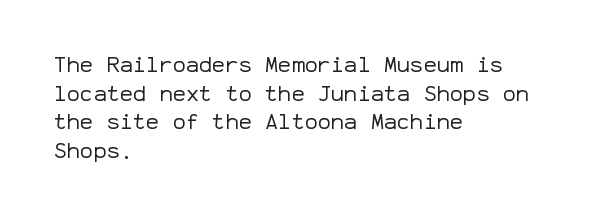
{"italic": "no", "bold": "no", "underline": "no", "align": "left", "line_spacing": "normal", "line_spacing_ratio": 1.3, "letter_spacing": "normal", "letter_spacing_em": 0.0, "glyph_px": 22}
